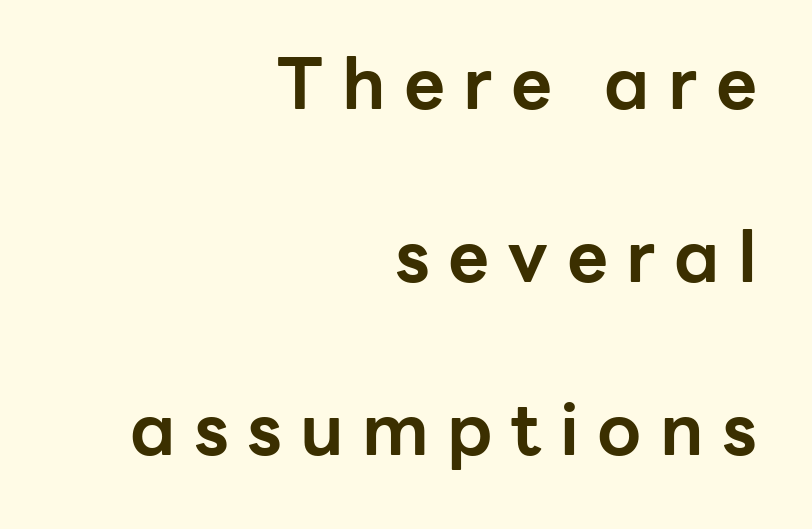
Q: Is the text bold? A: Yes.
Q: Is the text italic (slanted)? A: No, it is upright.
Q: Is the typeface a serif or a sans-serif typeface? A: Sans-serif.
Q: Is the text underlined? A: No.
Q: How is the paragraph aligned? A: Right-aligned.
Q: Is the spacing between letters normal or unusually wide? A: Unusually wide.
Q: Is the spacing between lines tight, normal or loose? A: Loose.
Q: Width (condensed, normal, or wide)? A: Normal.
Q: Stroke contrast? A: Low.
Q: x-height? A: Medium.
Q: Monospaced? A: No.
